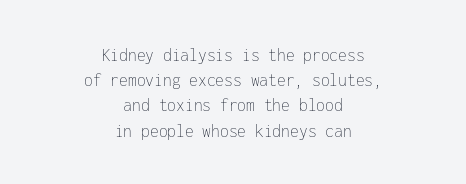
The image shows 20 px text type, upright; set centered, normal line spacing (1.26x), normal letter spacing, not underlined.
